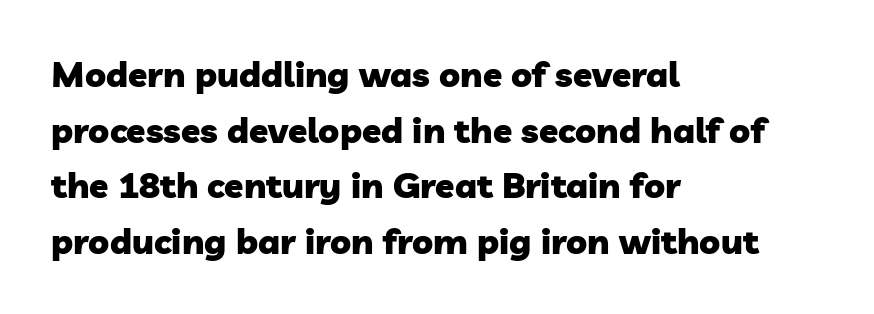
{"serif": "no", "bold": "yes", "weight": "heavy", "width": "normal", "stroke_contrast": "low", "x_height": "medium", "monospaced": "no", "underline": "no", "align": "left", "line_spacing": "normal", "line_spacing_ratio": 1.59, "letter_spacing": "normal", "letter_spacing_em": 0.0, "glyph_px": 35}
